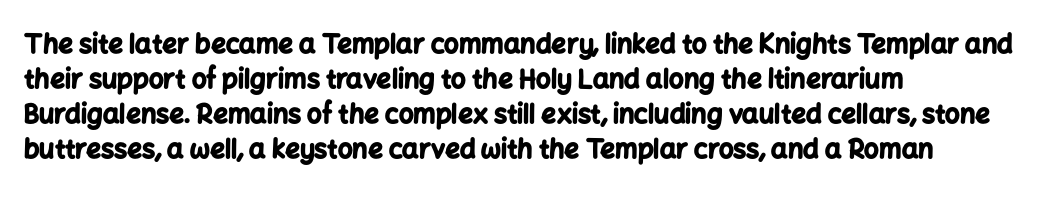
The baseline area is clear. The lines in this sample share a left origin and differ only in where they stop. The type is set solid horizontally, with unmodified tracking. Compared with typical paragraphs, the rows here are spaced about the same. Thick stems and heavy bowls — unmistakably bold. Ascenders rise straight up at ninety degrees.
